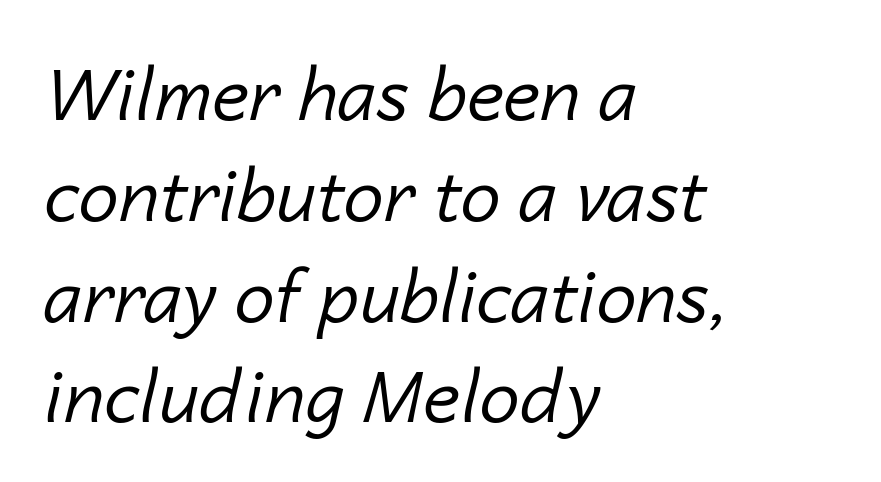
The image shows 72 px regular-weight type, italic (leaning right); set left-aligned, normal line spacing (1.4x), normal letter spacing, not underlined; low stroke contrast and a medium x-height.
